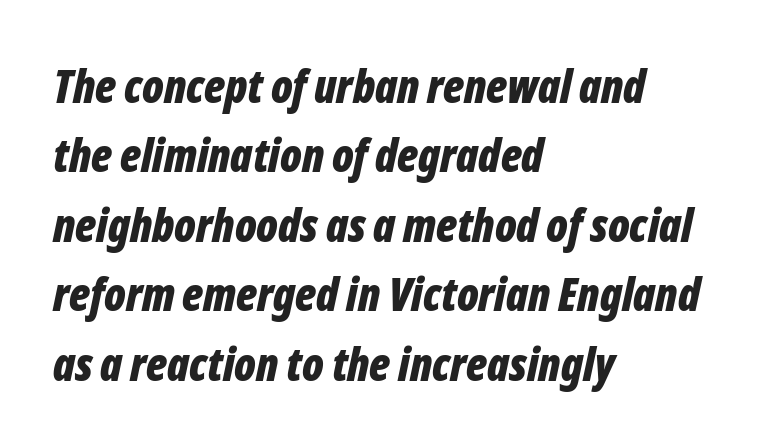
It's the slanting kind of type. Type without underlining. Each line starts at the same left margin while the right side varies. Line spacing here is normal. Is the type bold? Yes — the strokes are clearly thick and heavy.
